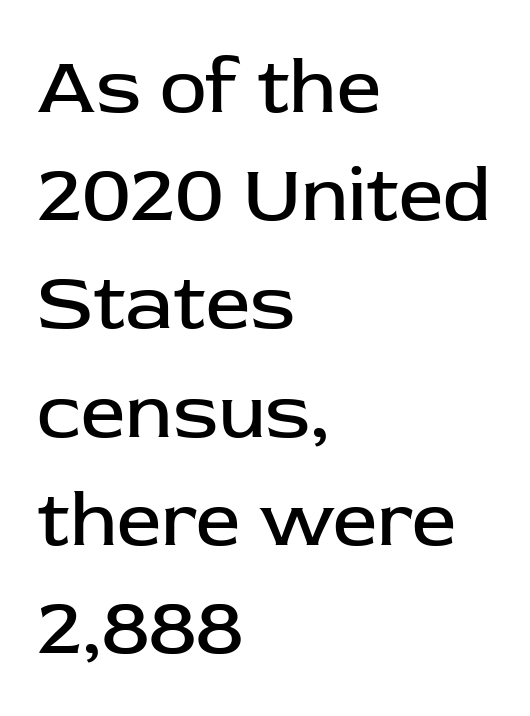
{"serif": "no", "italic": "no", "bold": "no", "weight": "regular", "width": "normal", "stroke_contrast": "low", "x_height": "medium", "monospaced": "no", "underline": "no", "align": "left", "line_spacing": "normal", "line_spacing_ratio": 1.37, "letter_spacing": "normal", "letter_spacing_em": 0.0, "glyph_px": 79}
